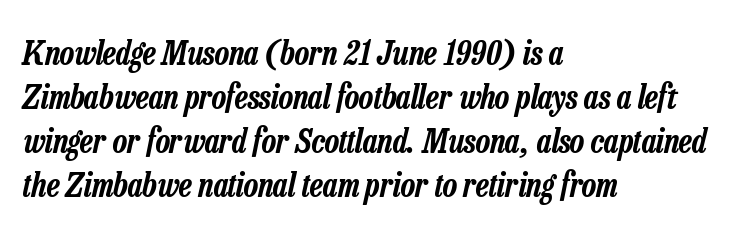
The image shows 33 px condensed type, italic (leaning right); set left-aligned, normal line spacing (1.33x), normal letter spacing, not underlined; low stroke contrast and a medium x-height.
